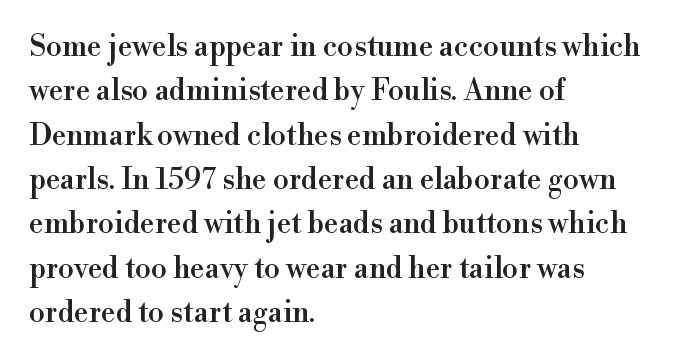
The passage shown has conventional tracking throughout. If you measured baseline to baseline, you'd find a middling distance. The typesetter chose a ragged-right arrangement here. Quick note: underline off. You can tell it's not italic because the verticals are truly vertical.
